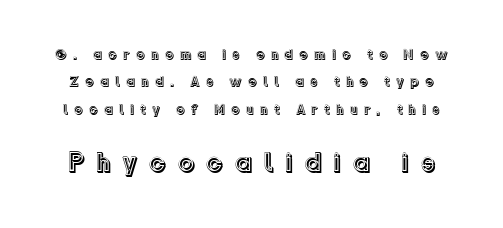
Q: Is the text italic (slanted)? A: No, it is upright.
Q: Is the text underlined? A: No.
Q: Is the spacing between letters normal or unusually wide? A: Unusually wide.
Q: Is the spacing between lines tight, normal or loose? A: Loose.
Q: Which block of text is set in a larger size, the first (top) or the second (bottom)? A: The second (bottom) one.
